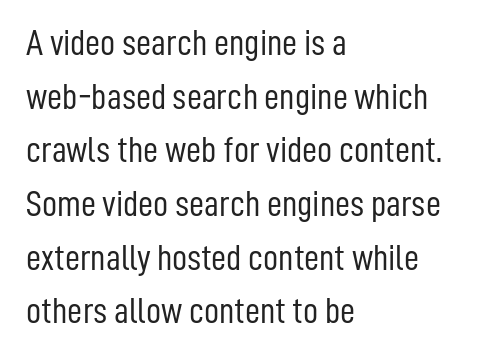
{"serif": "no", "italic": "no", "bold": "no", "weight": "light", "width": "condensed", "stroke_contrast": "low", "x_height": "medium", "monospaced": "no", "underline": "no", "align": "left", "line_spacing": "normal", "line_spacing_ratio": 1.45, "letter_spacing": "normal", "letter_spacing_em": 0.0, "glyph_px": 37}
